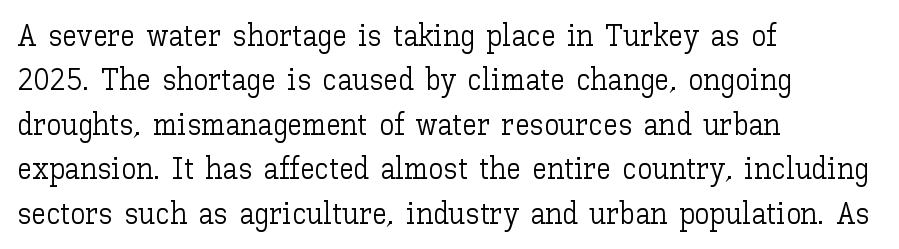
Q: Is the text bold? A: No.
Q: Is the text italic (slanted)? A: No, it is upright.
Q: Is the text underlined? A: No.
Q: How is the paragraph aligned? A: Left-aligned.
Q: Is the spacing between letters normal or unusually wide? A: Normal.
Q: Is the spacing between lines tight, normal or loose? A: Normal.
Q: Width (condensed, normal, or wide)? A: Normal.
Q: Stroke contrast? A: Low.
Q: x-height? A: Medium.
Q: Monospaced? A: No.
